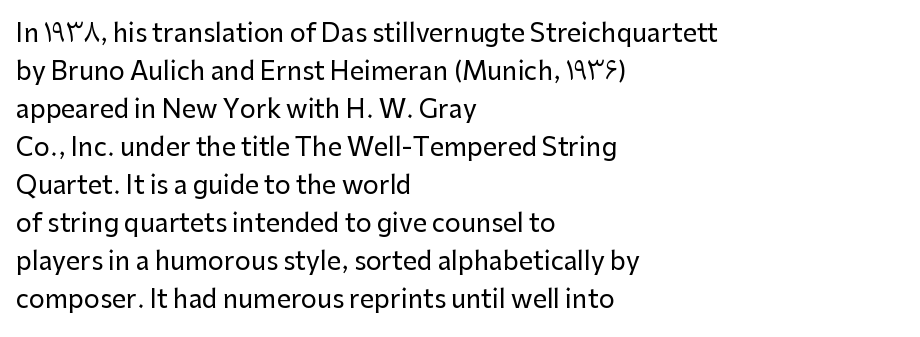
Plain, unruled lines of type. Each word holds together tightly as a unit, with standard inter-letter gaps. Every row of glyphs begins at an identical x-position on the left. Leading matches the norm, producing a regular column.
